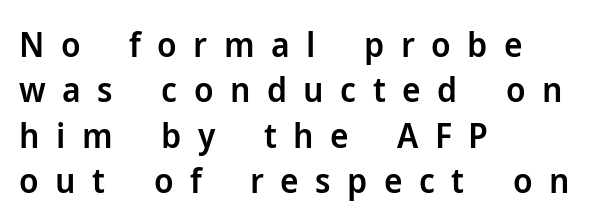
The image shows 35 px semibold sans-serif type, upright; set left-aligned, normal line spacing (1.3x), unusually wide letter spacing (+0.47 em), not underlined; low stroke contrast and a medium x-height.
